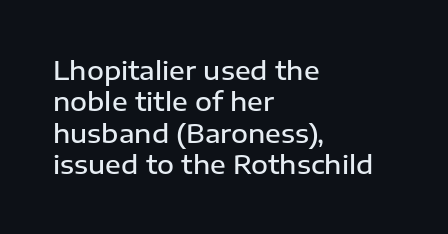
{"italic": "no", "bold": "semi", "underline": "no", "align": "left", "line_spacing_ratio": 1.21, "letter_spacing": "normal", "letter_spacing_em": 0.0, "glyph_px": 26}
